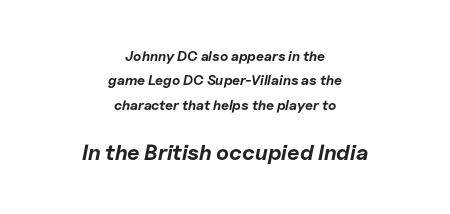
Q: Is the text bold? A: Yes.
Q: Is the text italic (slanted)? A: Yes, it leans right by about 11 degrees.
Q: Is the text underlined? A: No.
Q: How is the paragraph aligned? A: Centered.
Q: Is the spacing between letters normal or unusually wide? A: Normal.
Q: Which block of text is set in a larger size, the first (top) or the second (bottom)? A: The second (bottom) one.
